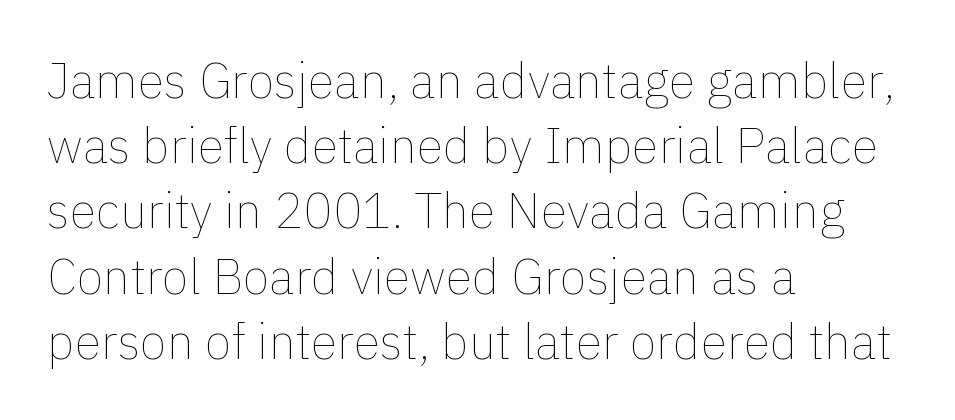
Q: Is the text bold? A: No.
Q: Is the text italic (slanted)? A: No, it is upright.
Q: Is the text underlined? A: No.
Q: How is the paragraph aligned? A: Left-aligned.
Q: Is the spacing between letters normal or unusually wide? A: Normal.
Q: Is the spacing between lines tight, normal or loose? A: Normal.
Q: Width (condensed, normal, or wide)? A: Normal.
Q: x-height? A: Medium.
Q: Monospaced? A: No.
